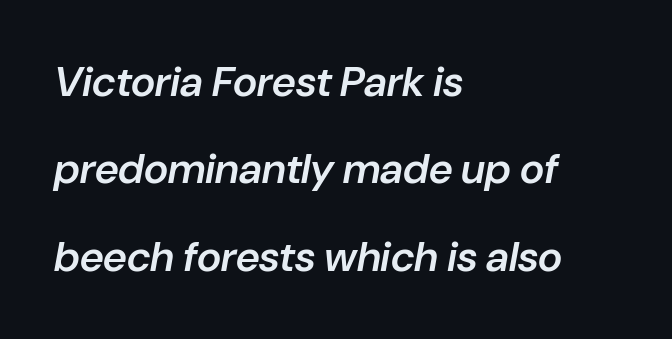
Q: Is the text bold? A: Semi-bold.
Q: Is the text italic (slanted)? A: Yes, it leans right by about 10 degrees.
Q: Is the text underlined? A: No.
Q: How is the paragraph aligned? A: Left-aligned.
Q: Is the spacing between letters normal or unusually wide? A: Normal.
Q: Is the spacing between lines tight, normal or loose? A: Loose.
Q: Width (condensed, normal, or wide)? A: Normal.
Q: Stroke contrast? A: Low.
Q: x-height? A: Medium.
Q: Monospaced? A: No.
